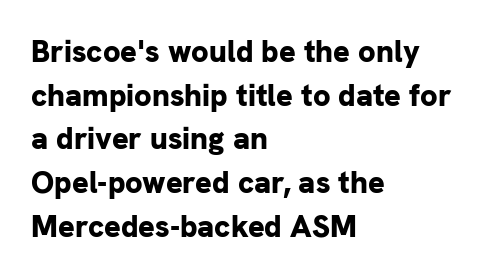
The image shows 31 px bold sans-serif type, upright; set left-aligned, normal line spacing (1.41x), normal letter spacing, not underlined; low stroke contrast and a medium x-height.
